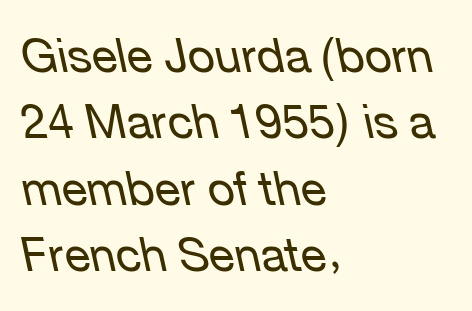
{"italic": "yes", "lean": "left", "slant_degrees": 12, "bold": "no", "weight": "regular", "width": "normal", "stroke_contrast": "low", "x_height": "medium", "monospaced": "no", "underline": "no", "align": "left", "line_spacing": "normal", "line_spacing_ratio": 1.41, "letter_spacing": "normal", "letter_spacing_em": 0.0, "glyph_px": 47}
